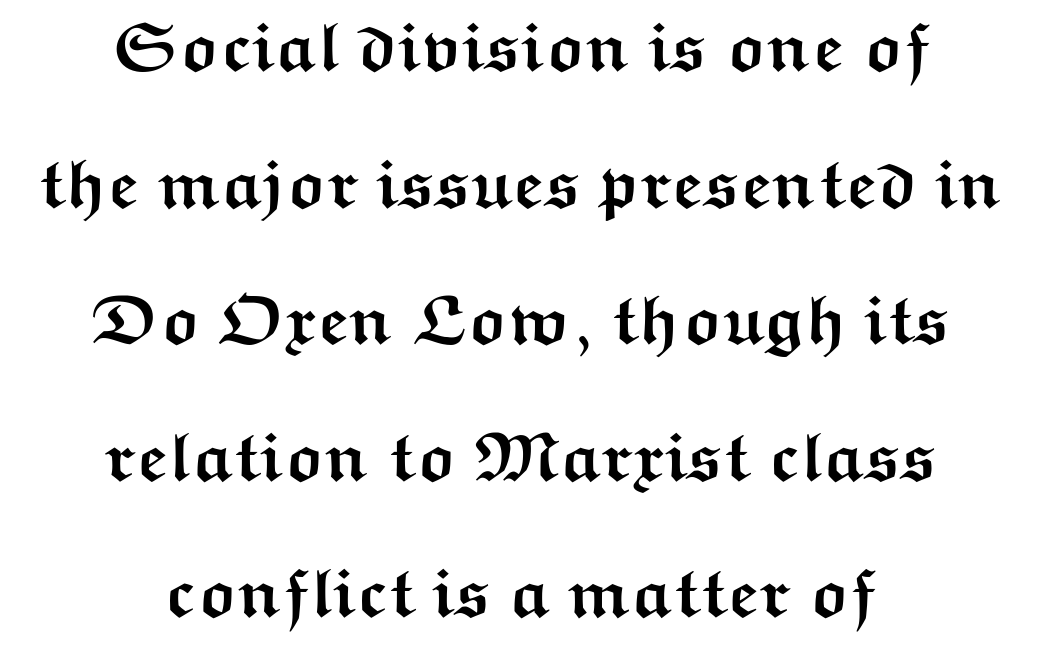
These lines stand farther apart than default settings would place them. It's the straight-up-and-down kind of type. Short and long lines alike share a common midpoint. Clear beneath every line of the passage.
